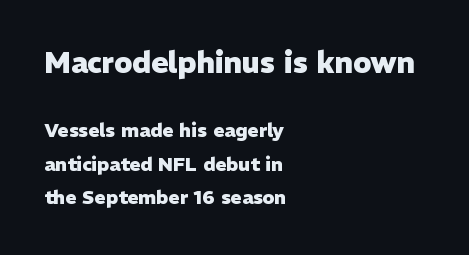
The image shows 29 px heavy sans-serif type, upright; set left-aligned, line spacing 1.76x, normal letter spacing, not underlined; the first (top) block is 1.53x larger; low stroke contrast and a medium x-height.
